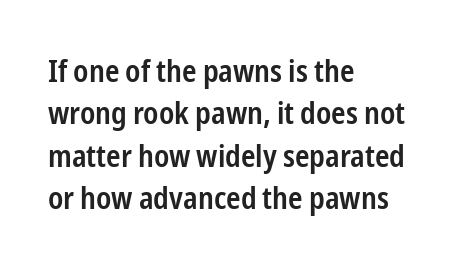
The image shows 31 px semibold, condensed sans-serif type, upright; set left-aligned, normal line spacing (1.37x), normal letter spacing, not underlined; low stroke contrast and a medium x-height.
